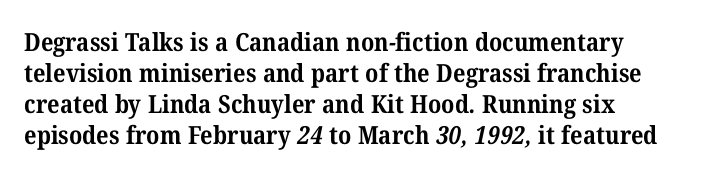
Q: Is the text bold? A: Yes.
Q: Is the text underlined? A: No.
Q: How is the paragraph aligned? A: Left-aligned.
Q: Is the spacing between letters normal or unusually wide? A: Normal.
